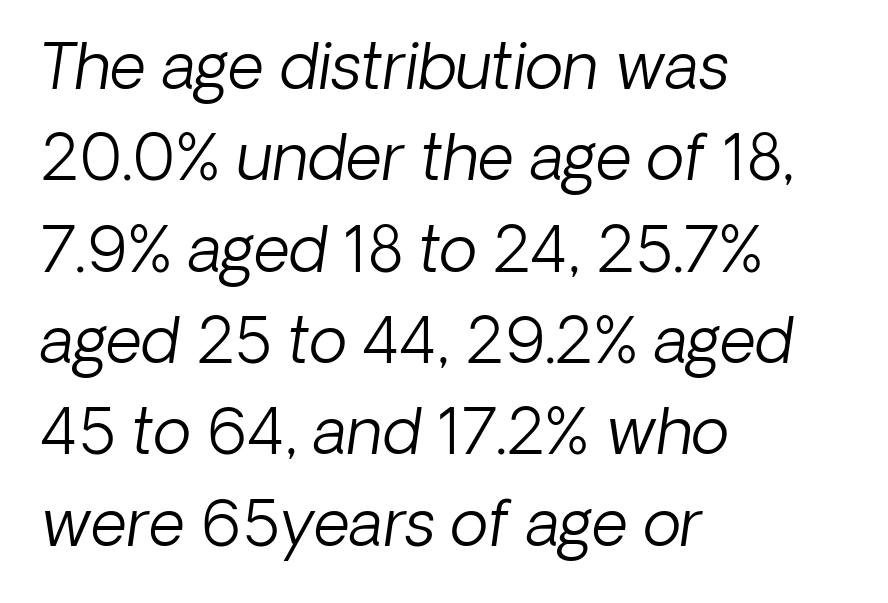
{"italic": "yes", "lean": "right", "slant_degrees": 8, "bold": "no", "weight": "light", "width": "normal", "stroke_contrast": "low", "x_height": "medium", "monospaced": "no", "underline": "no", "align": "left", "line_spacing": "normal", "line_spacing_ratio": 1.45, "letter_spacing": "normal", "letter_spacing_em": 0.0, "glyph_px": 63}
